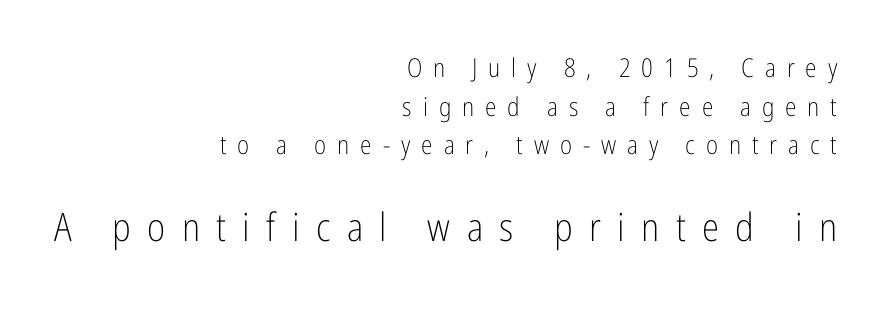
The image shows 39 px light, condensed sans-serif type, upright; set right-aligned, normal line spacing (1.49x), unusually wide letter spacing (+0.42 em), not underlined; the second (bottom) block is 1.5x larger; low stroke contrast and a medium x-height.
